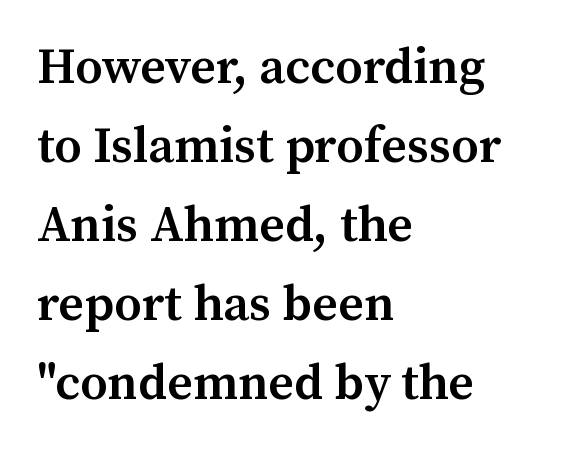
The image shows 50 px semibold serif type, upright; set left-aligned, normal line spacing (1.58x), normal letter spacing, not underlined; medium stroke contrast and a medium x-height.
